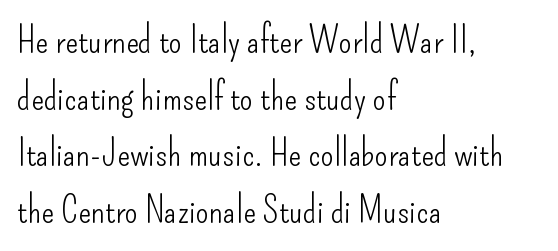
Q: Is the text bold? A: No.
Q: Is the text italic (slanted)? A: No, it is upright.
Q: Is the typeface a serif or a sans-serif typeface? A: Sans-serif.
Q: Is the text underlined? A: No.
Q: How is the paragraph aligned? A: Left-aligned.
Q: Is the spacing between letters normal or unusually wide? A: Normal.
Q: Is the spacing between lines tight, normal or loose? A: Normal.
Q: Width (condensed, normal, or wide)? A: Condensed.
Q: Stroke contrast? A: Low.
Q: x-height? A: Small.
Q: Monospaced? A: No.
